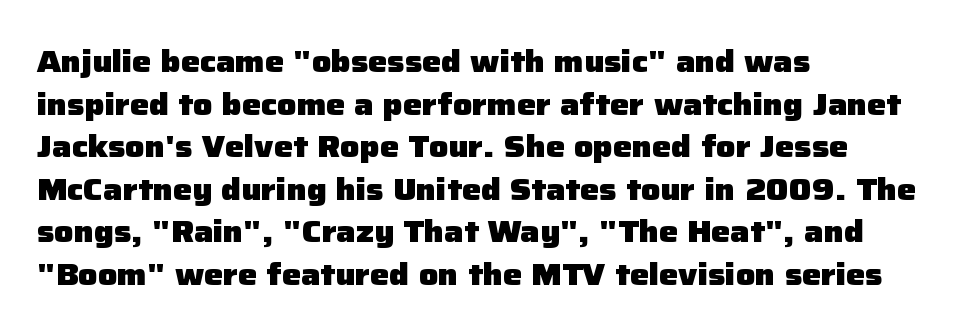
The image shows 30 px heavy sans-serif type, upright; set left-aligned, normal line spacing (1.42x), normal letter spacing, not underlined; low stroke contrast and a medium x-height.
